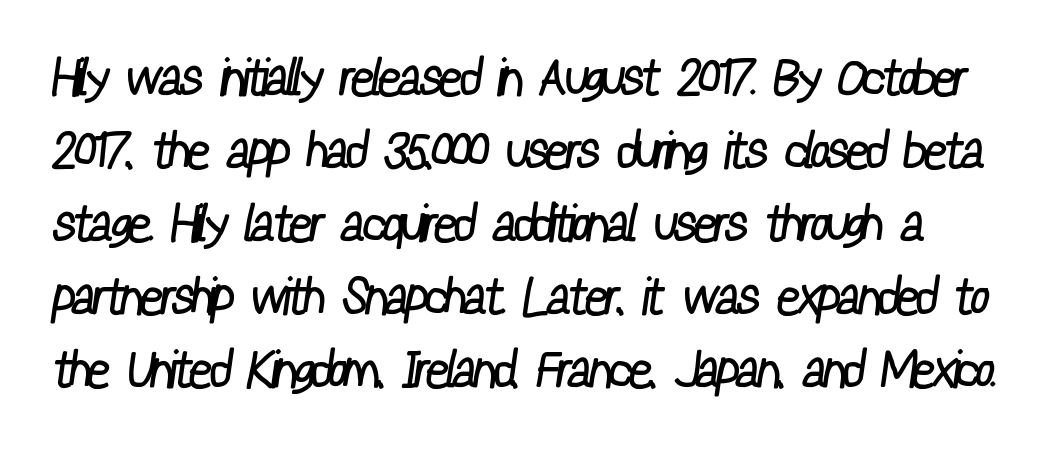
The image shows 51 px regular-weight, condensed sans-serif type; set normal line spacing (1.43x), normal letter spacing, not underlined; low stroke contrast and a medium x-height.
